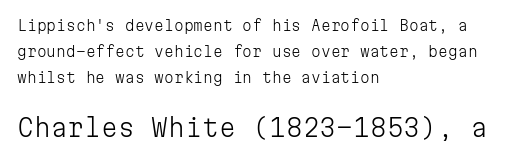
The image shows 24 px text type, upright; set left-aligned, line spacing 1.84x, normal letter spacing, not underlined; the second (bottom) block is 1.71x larger.
